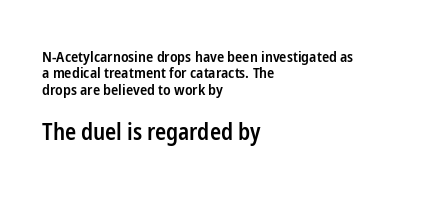
The strip under each line holds only bare page. This is roman type, the default non-slanted kind. Set as a demibold, roughly 600 on the weight scale. Notice how the passage keeps a crisp vertical edge on the left only.
